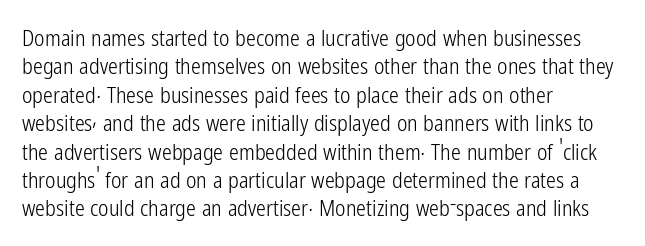
Q: Is the text bold? A: No.
Q: Is the text italic (slanted)? A: No, it is upright.
Q: Is the text underlined? A: No.
Q: How is the paragraph aligned? A: Left-aligned.
Q: Is the spacing between letters normal or unusually wide? A: Normal.
Q: Is the spacing between lines tight, normal or loose? A: Normal.
